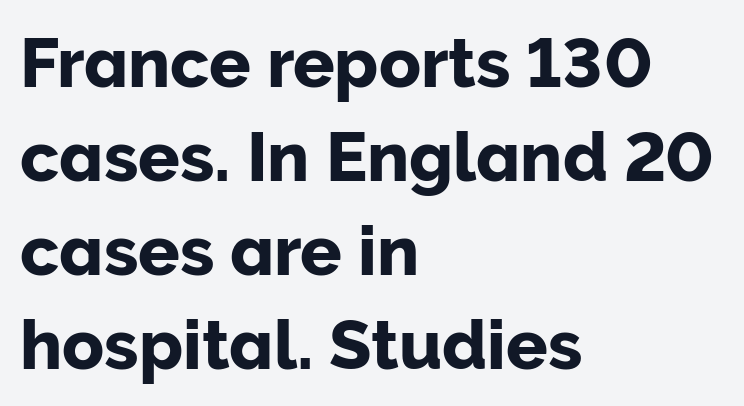
Q: Is the text italic (slanted)? A: No, it is upright.
Q: Is the typeface a serif or a sans-serif typeface? A: Sans-serif.
Q: Is the text underlined? A: No.
Q: How is the paragraph aligned? A: Left-aligned.
Q: Is the spacing between letters normal or unusually wide? A: Normal.
Q: Is the spacing between lines tight, normal or loose? A: Normal.
Q: Width (condensed, normal, or wide)? A: Normal.
Q: Stroke contrast? A: Low.
Q: x-height? A: Medium.
Q: Monospaced? A: No.
